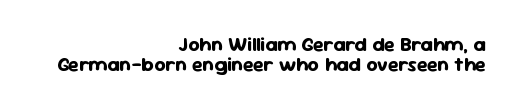
Q: Is the text bold? A: Yes.
Q: Is the text italic (slanted)? A: No, it is upright.
Q: Is the text underlined? A: No.
Q: How is the paragraph aligned? A: Right-aligned.
Q: Is the spacing between letters normal or unusually wide? A: Normal.
Q: Is the spacing between lines tight, normal or loose? A: Tight.
